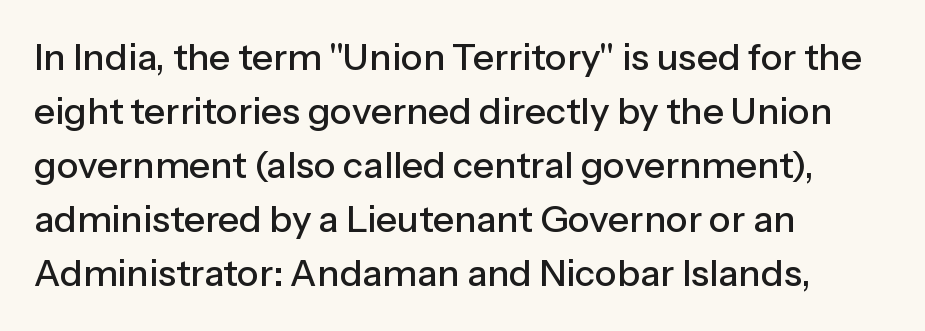
The image shows 37 px sans-serif type, upright; set left-aligned, normal line spacing (1.46x), normal letter spacing, not underlined; low stroke contrast and a medium x-height.
